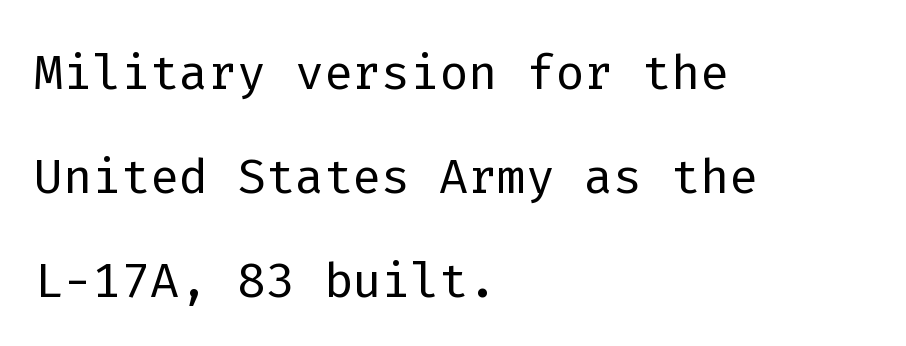
{"serif": "no", "italic": "no", "bold": "no", "weight": "light", "width": "normal", "stroke_contrast": "low", "x_height": "medium", "monospaced": "yes", "underline": "no", "align": "left", "line_spacing": "normal", "line_spacing_ratio": 1.53, "letter_spacing": "normal", "letter_spacing_em": 0.0, "glyph_px": 68}
